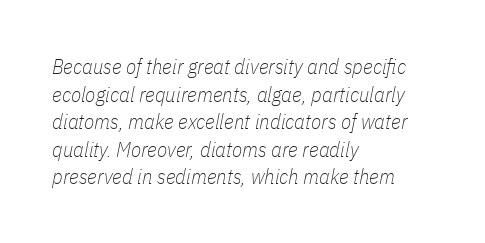
This rendering leaves character spacing at its baseline value. Glance below the letters and you will spot only blank space. Each line starts at the same left margin while the right side varies. Ink coverage per letter is moderate at most.
